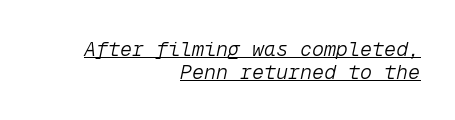
The image shows 20 px text type, italic (leaning right); set right-aligned, tight line spacing (1.15x), normal letter spacing, underlined.
